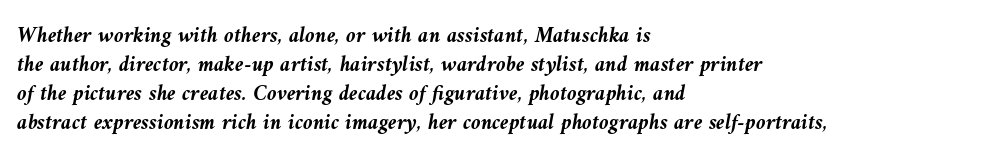
Spacing between characters is what you'd get straight out of the box. The font's italic variant was chosen for this text. Normally led — the rows are evenly, conventionally spaced. The specimen omits any rule beneath the text block's lines. The rag falls on the right side of this text block.
